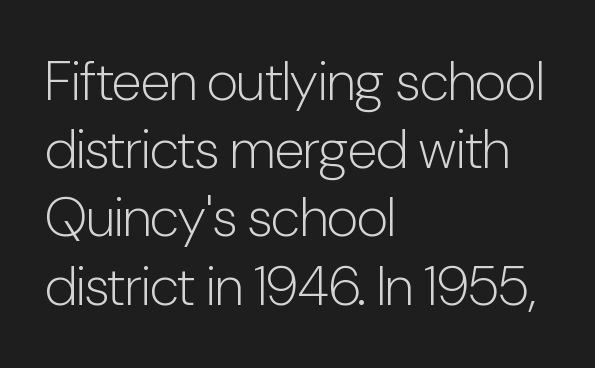
When letters stand straight like this, we call the style roman or upright. The strip under each line holds only bare page. Varying glyph widths throughout — classic text-font behaviour. These lines are set flush left with a ragged right edge. Weight: regular or lighter.
